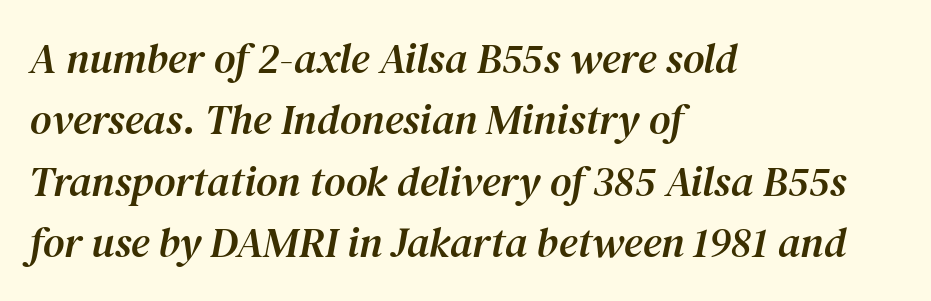
Q: Is the text italic (slanted)? A: Yes, it leans right by about 12 degrees.
Q: Is the typeface a serif or a sans-serif typeface? A: Serif.
Q: Is the text underlined? A: No.
Q: How is the paragraph aligned? A: Left-aligned.
Q: Is the spacing between letters normal or unusually wide? A: Normal.
Q: Is the spacing between lines tight, normal or loose? A: Normal.
Q: Width (condensed, normal, or wide)? A: Normal.
Q: Stroke contrast? A: Medium.
Q: x-height? A: Medium.
Q: Monospaced? A: No.
